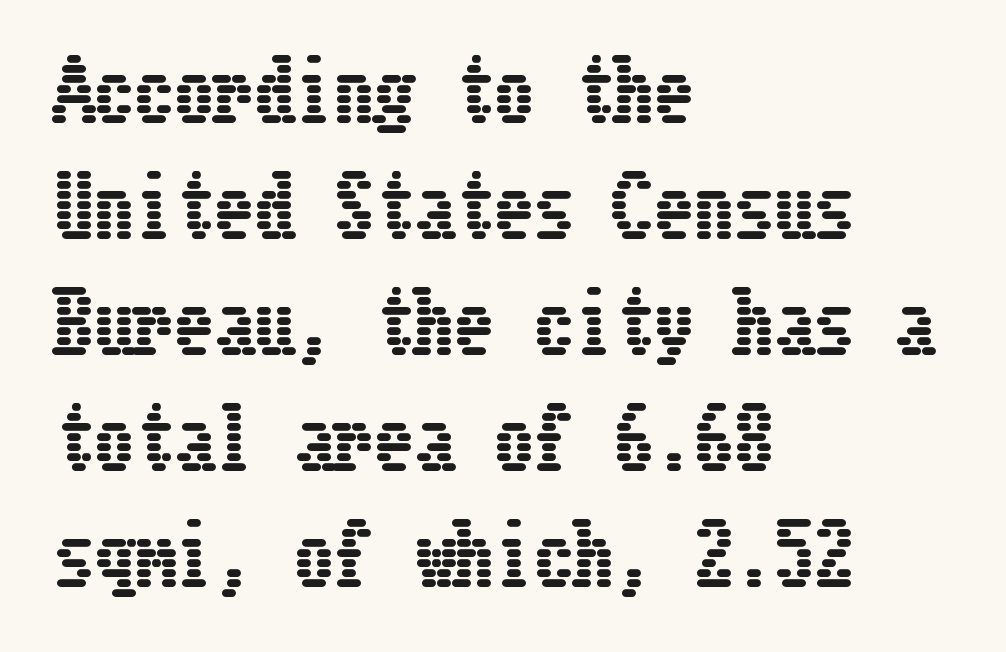
{"italic": "no", "width": "condensed", "stroke_contrast": "low", "x_height": "medium", "underline": "no", "align": "left", "line_spacing": "normal", "line_spacing_ratio": 1.45, "letter_spacing": "normal", "letter_spacing_em": 0.0, "glyph_px": 80}
